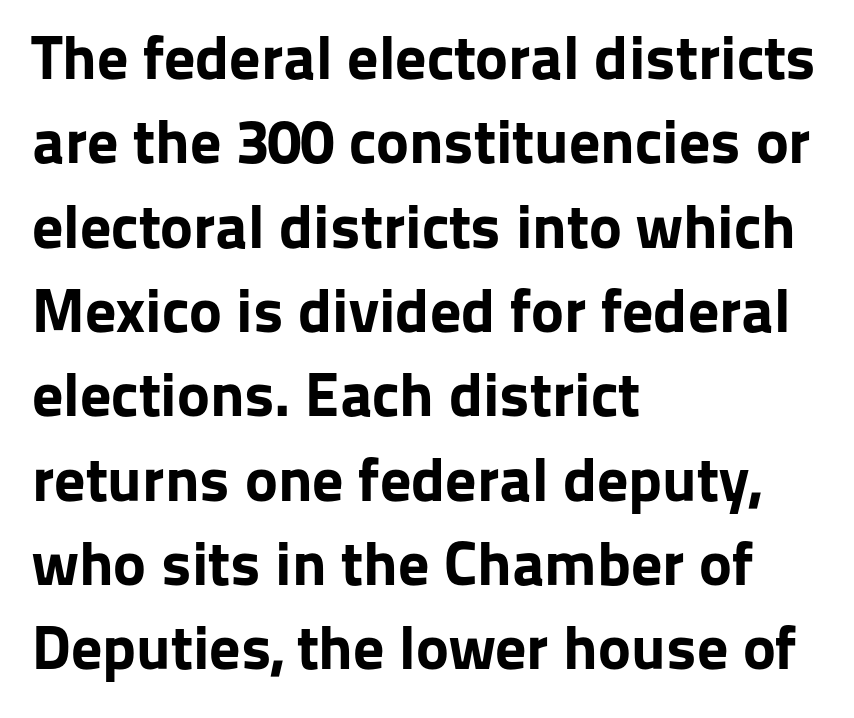
A full-strength bold gives these letters their thick strokes. The horizontal fit of the characters is conventional and even. When letters stand straight like this, we call the style roman or upright. Unmarked baselines from the first word to the last. Here the designer chose a conventional face with non-uniform glyph widths.
